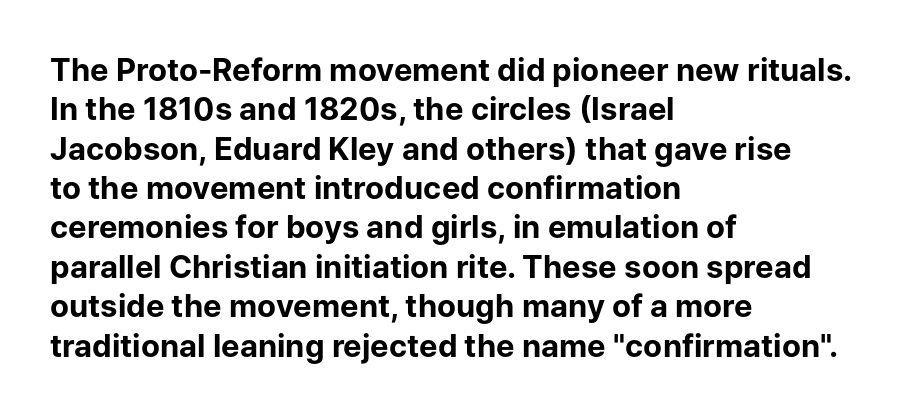
{"serif": "no", "italic": "no", "bold": "yes", "weight": "bold", "width": "normal", "stroke_contrast": "low", "x_height": "medium", "monospaced": "no", "underline": "no", "align": "left", "line_spacing": "normal", "line_spacing_ratio": 1.27, "letter_spacing": "normal", "letter_spacing_em": 0.0, "glyph_px": 31}
